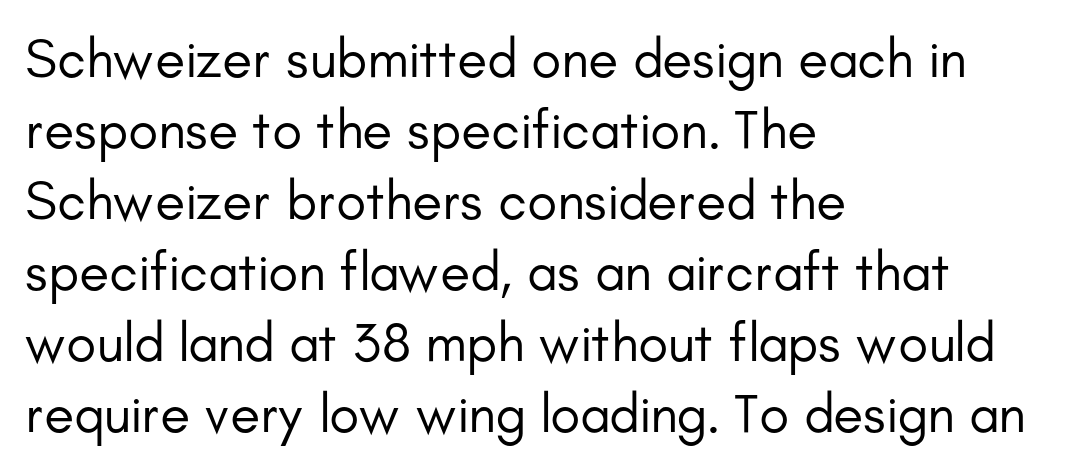
{"serif": "no", "italic": "no", "bold": "no", "weight": "regular", "width": "normal", "stroke_contrast": "low", "x_height": "small", "monospaced": "no", "underline": "no", "align": "left", "line_spacing": "normal", "line_spacing_ratio": 1.29, "letter_spacing": "normal", "letter_spacing_em": 0.0, "glyph_px": 55}
